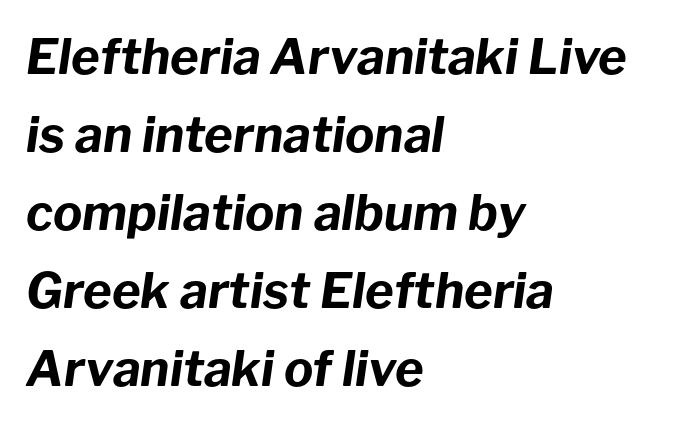
Q: Is the text bold? A: Yes.
Q: Is the text italic (slanted)? A: Yes, it leans right by about 8 degrees.
Q: Is the text underlined? A: No.
Q: How is the paragraph aligned? A: Left-aligned.
Q: Is the spacing between letters normal or unusually wide? A: Normal.
Q: Is the spacing between lines tight, normal or loose? A: Normal.
Q: Width (condensed, normal, or wide)? A: Normal.
Q: Stroke contrast? A: Low.
Q: x-height? A: Medium.
Q: Monospaced? A: No.
